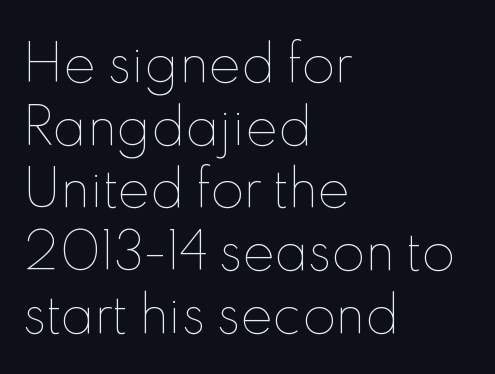
Observe the ordinary spacing: letters are neighbours, not strangers. Is this a heavy cut? Hardly; it is regular or lighter. Style check: upright. Underlining? Definitely not there. Casual observation: everything's shoved over to the left. These lines sit exactly where default settings would place them.
